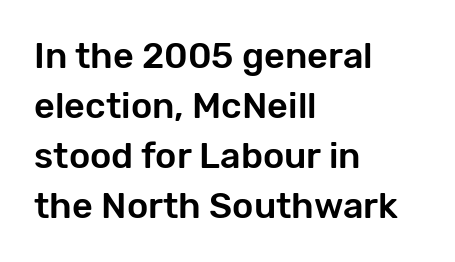
The image shows 36 px sans-serif type, upright; set left-aligned, normal line spacing (1.39x), normal letter spacing, not underlined; low stroke contrast and a medium x-height.
